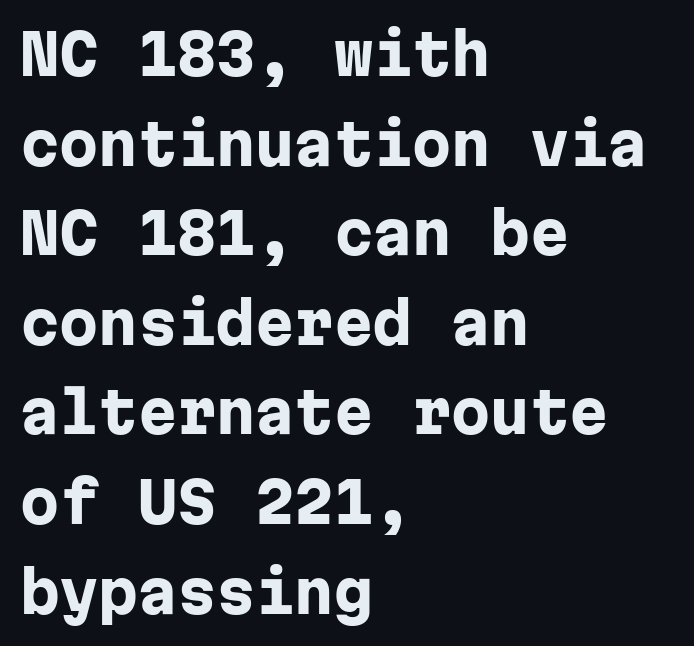
The image shows 56 px heavy sans-serif type, upright, monospaced; set left-aligned, normal line spacing (1.6x), normal letter spacing, not underlined; low stroke contrast and a medium x-height.
